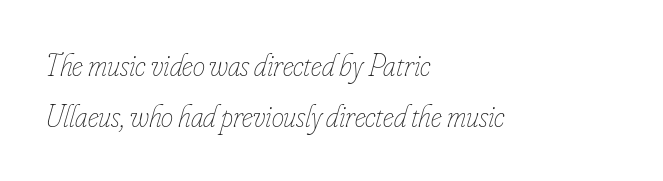
Q: Is the text bold? A: No.
Q: Is the text italic (slanted)? A: Yes, it leans right by about 16 degrees.
Q: Is the text underlined? A: No.
Q: How is the paragraph aligned? A: Left-aligned.
Q: Is the spacing between letters normal or unusually wide? A: Normal.
Q: Is the spacing between lines tight, normal or loose? A: Normal.
Q: Width (condensed, normal, or wide)? A: Condensed.
Q: Stroke contrast? A: Low.
Q: x-height? A: Small.
Q: Monospaced? A: No.
